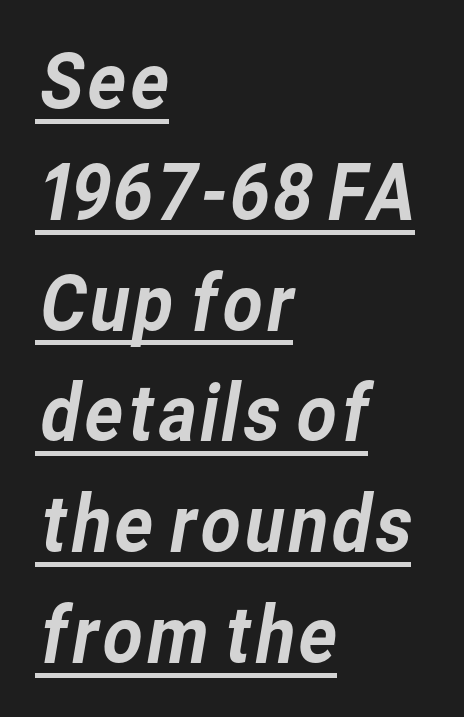
The image shows 78 px sans-serif type; set left-aligned, normal line spacing (1.42x), normal letter spacing, underlined; low stroke contrast and a medium x-height.
